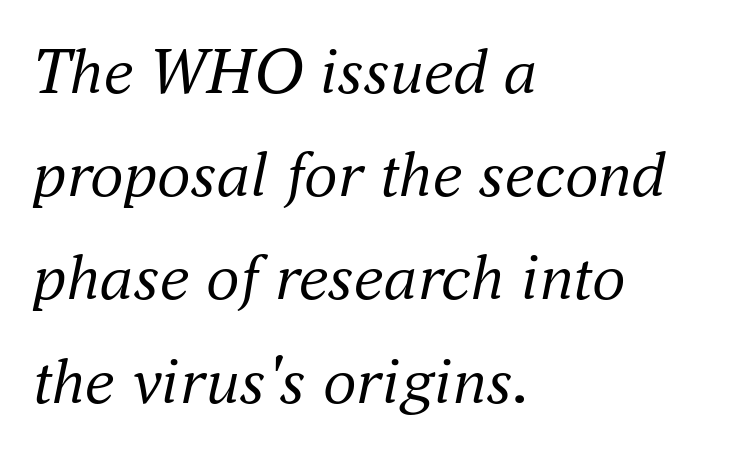
{"serif": "yes", "italic": "yes", "lean": "right", "slant_degrees": 16, "bold": "no", "weight": "regular", "width": "normal", "stroke_contrast": "medium", "x_height": "small", "monospaced": "no", "underline": "no", "align": "left", "line_spacing": "normal", "line_spacing_ratio": 1.54, "letter_spacing": "normal", "letter_spacing_em": 0.0, "glyph_px": 67}
